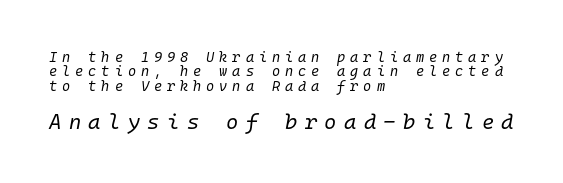
The image shows 21 px text type, italic (leaning right); set left-aligned, tight line spacing (1.02x), unusually wide letter spacing (+0.35 em), not underlined; the second (bottom) block is 1.5x larger.
